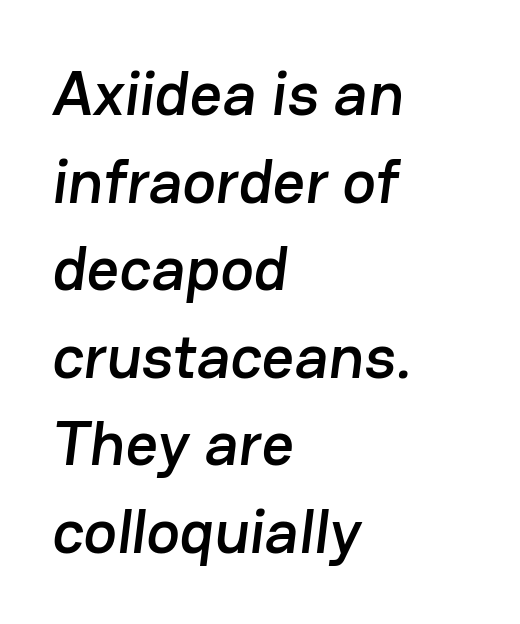
Q: Is the typeface a serif or a sans-serif typeface? A: Sans-serif.
Q: Is the text underlined? A: No.
Q: How is the paragraph aligned? A: Left-aligned.
Q: Is the spacing between letters normal or unusually wide? A: Normal.
Q: Is the spacing between lines tight, normal or loose? A: Normal.
Q: Width (condensed, normal, or wide)? A: Normal.
Q: Stroke contrast? A: Low.
Q: x-height? A: Medium.
Q: Monospaced? A: No.
